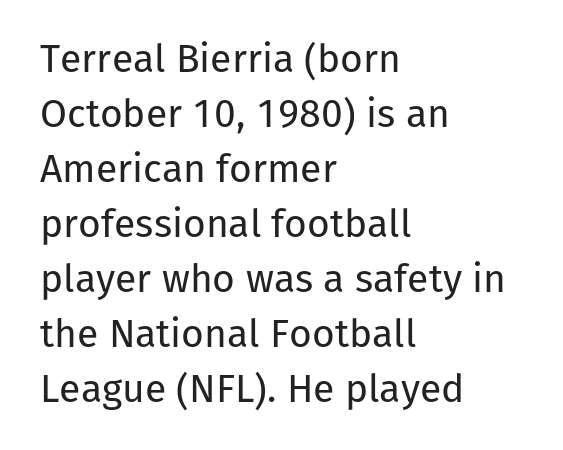
The image shows 39 px regular-weight sans-serif type, upright; set left-aligned, normal line spacing (1.41x), normal letter spacing, not underlined; low stroke contrast and a medium x-height.
